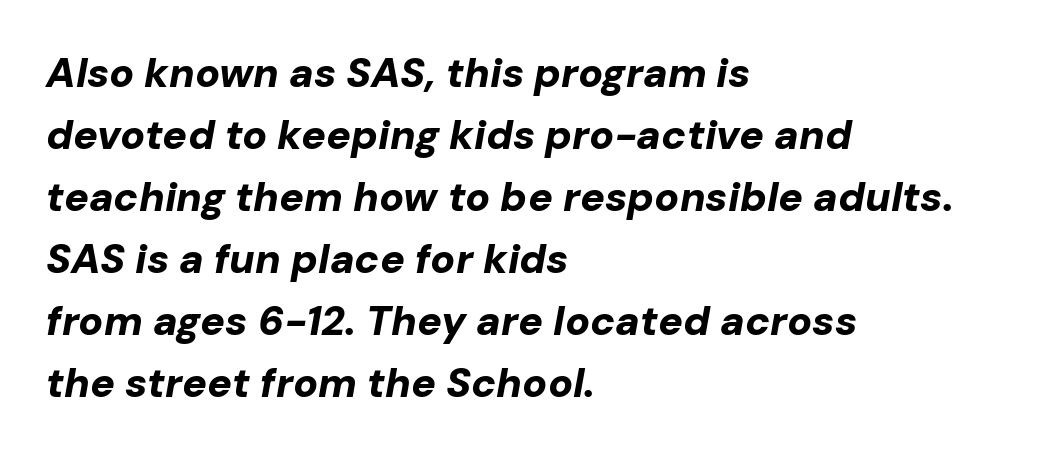
{"italic": "yes", "lean": "right", "slant_degrees": 10, "bold": "yes", "weight": "bold", "width": "normal", "stroke_contrast": "low", "x_height": "medium", "monospaced": "no", "underline": "no", "align": "left", "line_spacing": "normal", "line_spacing_ratio": 1.51, "letter_spacing": "normal", "letter_spacing_em": 0.0, "glyph_px": 41}
